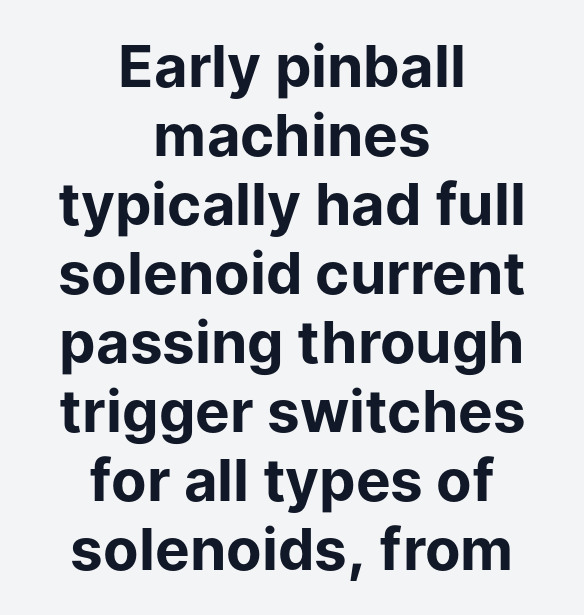
Q: Is the text bold? A: Yes.
Q: Is the text italic (slanted)? A: No, it is upright.
Q: Is the typeface a serif or a sans-serif typeface? A: Sans-serif.
Q: Is the text underlined? A: No.
Q: How is the paragraph aligned? A: Centered.
Q: Is the spacing between letters normal or unusually wide? A: Normal.
Q: Width (condensed, normal, or wide)? A: Normal.
Q: Stroke contrast? A: Low.
Q: x-height? A: Medium.
Q: Monospaced? A: No.
